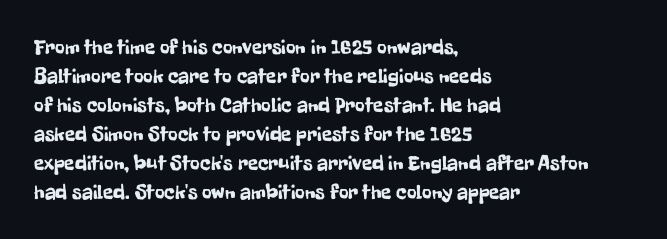
Q: Is the text italic (slanted)? A: No, it is upright.
Q: Is the text underlined? A: No.
Q: How is the paragraph aligned? A: Left-aligned.
Q: Is the spacing between letters normal or unusually wide? A: Normal.
Q: Is the spacing between lines tight, normal or loose? A: Normal.
